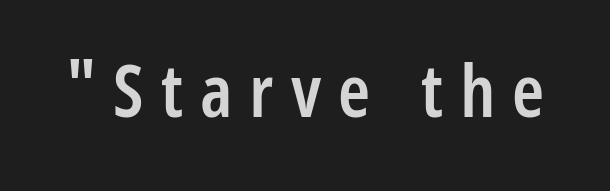
What stands out about the letter spacing? Its width — letters are far apart. The area under the type is left untouched. Vertical strokes here are truly vertical. This is the in-between weight designers call semibold or demi. This sample has the flowing, uneven cadence of proportional lettering. Typographically, this falls in the sans-serif category.
